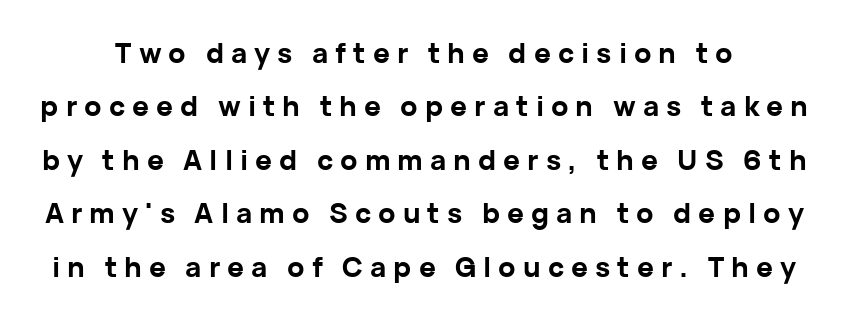
{"serif": "no", "italic": "no", "bold": "yes", "weight": "bold", "width": "normal", "stroke_contrast": "low", "x_height": "medium", "monospaced": "no", "underline": "no", "line_spacing": "loose", "line_spacing_ratio": 1.91, "letter_spacing": "wide", "letter_spacing_em": 0.25, "glyph_px": 28}
